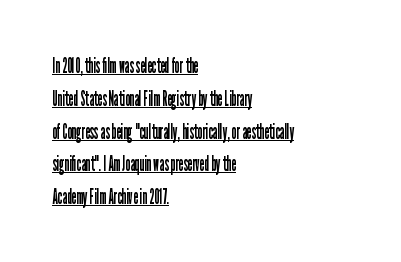
{"italic": "no", "bold": "no", "underline": "yes", "align": "left", "line_spacing": "normal", "line_spacing_ratio": 1.56, "letter_spacing": "normal", "letter_spacing_em": 0.0, "glyph_px": 21}
